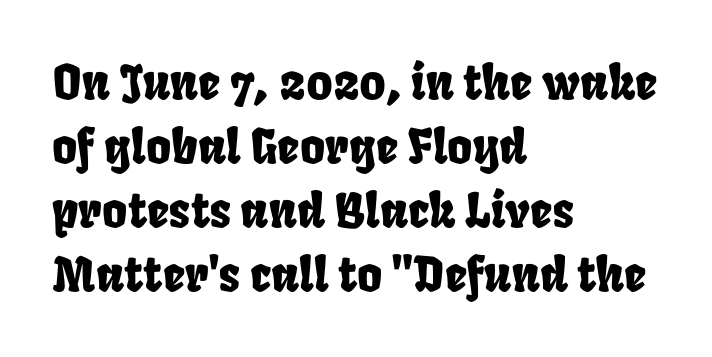
The image shows 48 px condensed type; set left-aligned, normal line spacing (1.33x), normal letter spacing, not underlined; low stroke contrast and a large x-height.
